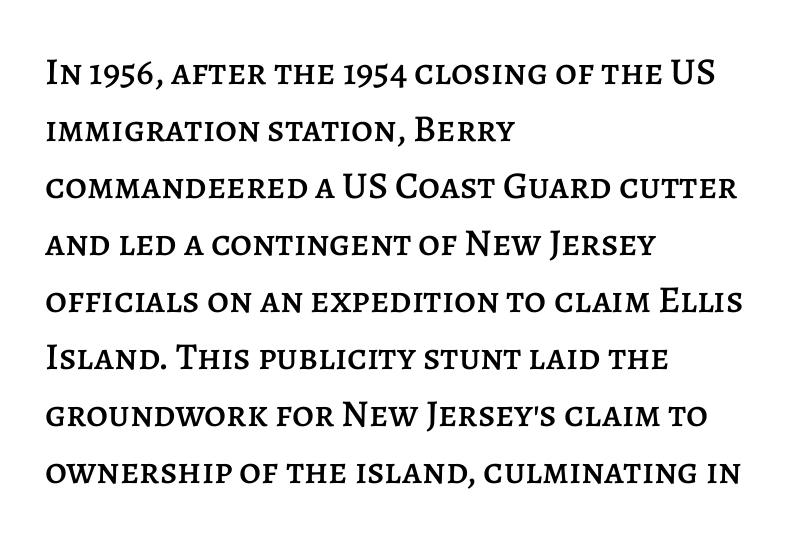
The image shows 38 px text type, upright; set left-aligned, normal line spacing (1.5x), normal letter spacing, not underlined; low stroke contrast and a large x-height.
